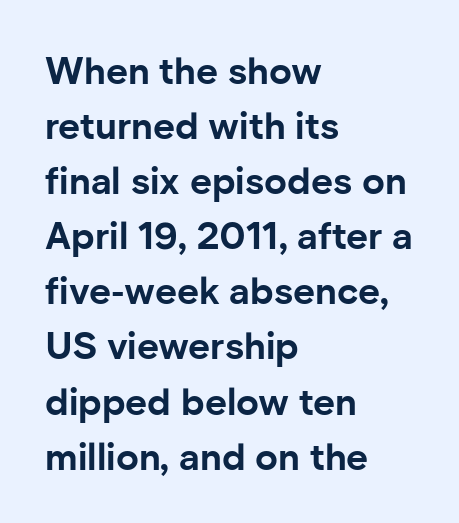
Rendered with straight, roman letterforms. Alignment: flush left. Check under the words: just untouched page. Looks like regular typesetting: each glyph gets only the width it needs. How are the letters spaced? Ordinarily, with no added tracking. The vertical gap from one line to the next is medium.
